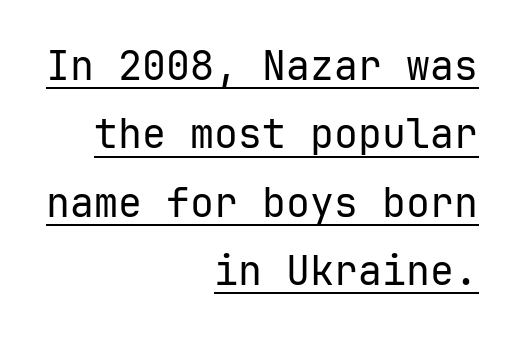
The typography opts for an upright posture over an oblique one. The weight tops out at a normal text grade. The paragraph has a hard right edge and a soft left edge. Nobody touched the tracking dial on this one.
